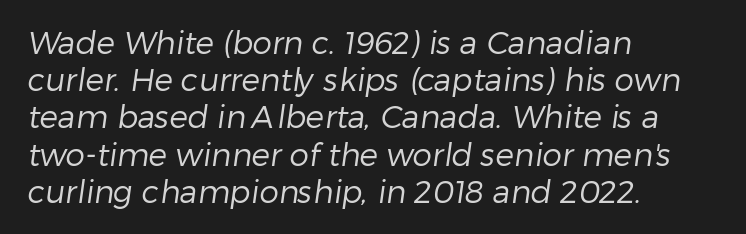
Q: Is the text bold? A: No.
Q: Is the typeface a serif or a sans-serif typeface? A: Sans-serif.
Q: Is the text underlined? A: No.
Q: How is the paragraph aligned? A: Left-aligned.
Q: Is the spacing between letters normal or unusually wide? A: Normal.
Q: Width (condensed, normal, or wide)? A: Normal.
Q: Stroke contrast? A: Low.
Q: x-height? A: Medium.
Q: Monospaced? A: No.
